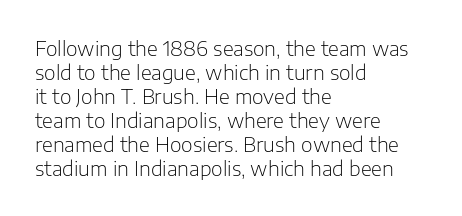
{"italic": "no", "bold": "no", "underline": "no", "align": "left", "line_spacing_ratio": 1.2, "letter_spacing": "normal", "letter_spacing_em": 0.0, "glyph_px": 20}
